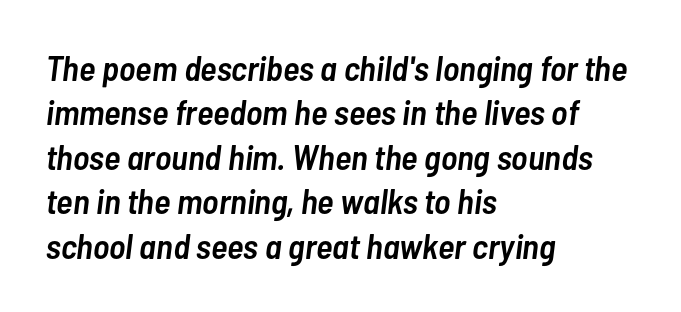
Q: Is the text bold? A: Semi-bold.
Q: Is the text italic (slanted)? A: Yes, it leans right by about 7 degrees.
Q: Is the text underlined? A: No.
Q: How is the paragraph aligned? A: Left-aligned.
Q: Is the spacing between letters normal or unusually wide? A: Normal.
Q: Is the spacing between lines tight, normal or loose? A: Normal.
Q: Width (condensed, normal, or wide)? A: Condensed.
Q: Stroke contrast? A: Low.
Q: x-height? A: Medium.
Q: Monospaced? A: No.
